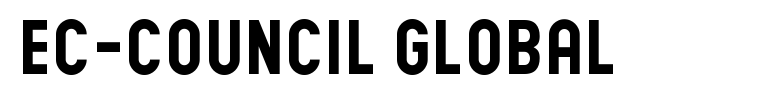
{"serif": "no", "italic": "no", "width": "condensed", "stroke_contrast": "low", "x_height": "large", "monospaced": "no", "underline": "no", "letter_spacing": "normal", "letter_spacing_em": 0.0, "glyph_px": 74}
